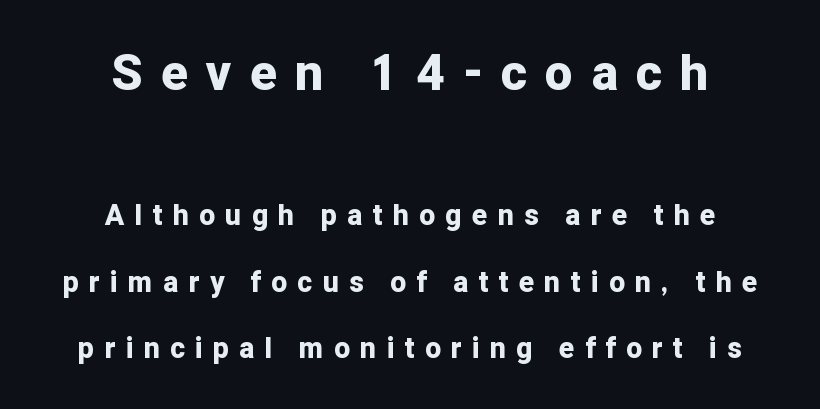
Q: Is the text bold? A: Yes.
Q: Is the text italic (slanted)? A: No, it is upright.
Q: Is the typeface a serif or a sans-serif typeface? A: Sans-serif.
Q: Is the text underlined? A: No.
Q: How is the paragraph aligned? A: Centered.
Q: Is the spacing between letters normal or unusually wide? A: Unusually wide.
Q: Is the spacing between lines tight, normal or loose? A: Loose.
Q: Which block of text is set in a larger size, the first (top) or the second (bottom)? A: The first (top) one.
Q: Width (condensed, normal, or wide)? A: Normal.
Q: Stroke contrast? A: Low.
Q: x-height? A: Medium.
Q: Monospaced? A: No.
